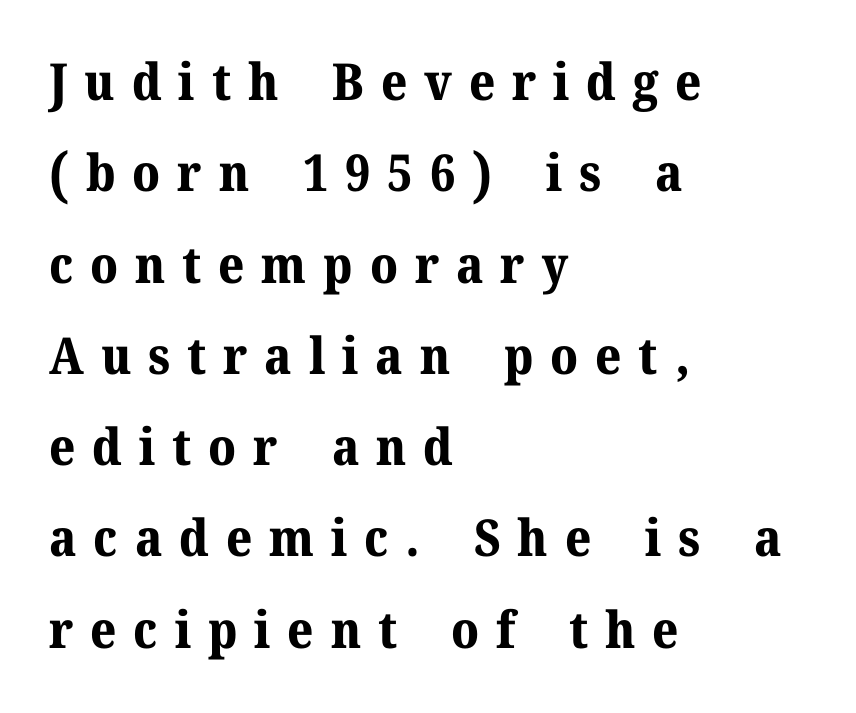
{"serif": "yes", "italic": "no", "bold": "yes", "weight": "bold", "width": "normal", "stroke_contrast": "medium", "x_height": "medium", "monospaced": "no", "underline": "no", "align": "left", "line_spacing_ratio": 1.79, "letter_spacing": "wide", "letter_spacing_em": 0.33, "glyph_px": 51}
